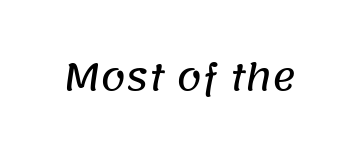
Q: Is the typeface a serif or a sans-serif typeface? A: Sans-serif.
Q: Is the text underlined? A: No.
Q: Is the spacing between letters normal or unusually wide? A: Normal.
Q: Width (condensed, normal, or wide)? A: Normal.
Q: Stroke contrast? A: Low.
Q: x-height? A: Large.
Q: Monospaced? A: No.
